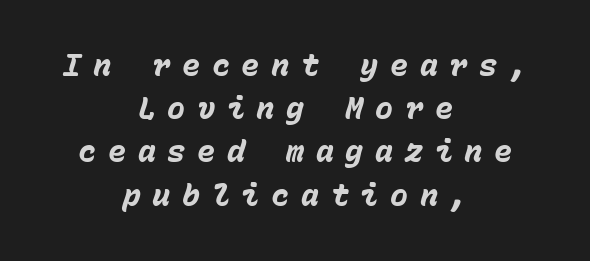
The whole block is typeset with a tilt. The gap between lines stays unmarked. Compared with typical paragraphs, the rows here are spaced about the same. Each letter, wide or thin by design, is forced into the same width here. Substantial extra tracking has been applied to these lines. The passage is arranged like a title page — every line centered.
